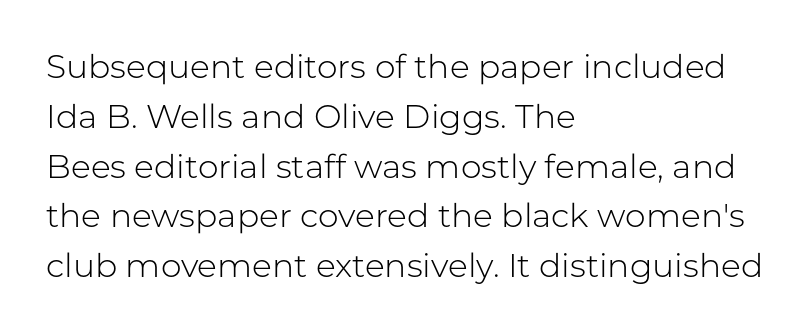
{"serif": "no", "italic": "no", "bold": "no", "weight": "light", "width": "normal", "stroke_contrast": "low", "x_height": "medium", "monospaced": "no", "underline": "no", "align": "left", "line_spacing": "normal", "line_spacing_ratio": 1.51, "letter_spacing": "normal", "letter_spacing_em": 0.0, "glyph_px": 33}
